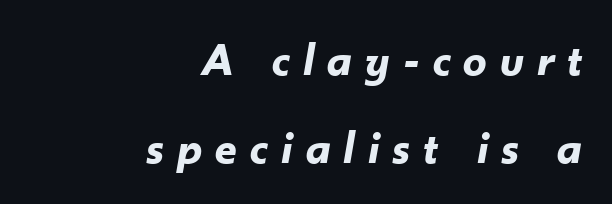
The image shows 47 px bold type, italic (leaning right); set right-aligned, line spacing 1.87x, unusually wide letter spacing (+0.28 em), not underlined; low stroke contrast and a small x-height.
